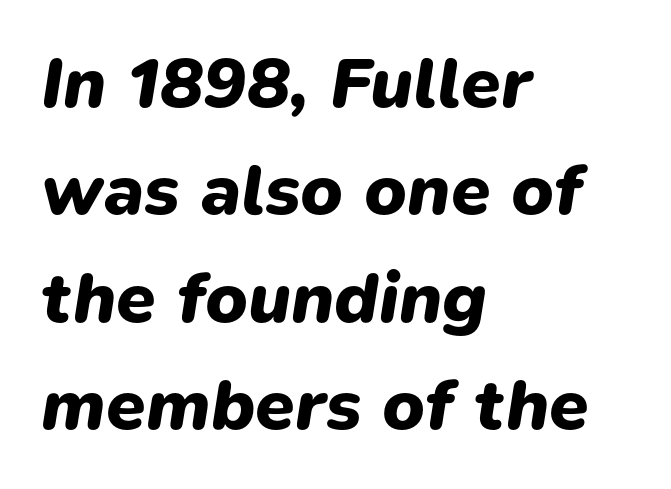
Q: Is the text bold? A: Yes.
Q: Is the text italic (slanted)? A: Yes, it leans right by about 9 degrees.
Q: Is the text underlined? A: No.
Q: How is the paragraph aligned? A: Left-aligned.
Q: Is the spacing between letters normal or unusually wide? A: Normal.
Q: Is the spacing between lines tight, normal or loose? A: Normal.
Q: Width (condensed, normal, or wide)? A: Normal.
Q: Stroke contrast? A: Low.
Q: x-height? A: Medium.
Q: Monospaced? A: No.
